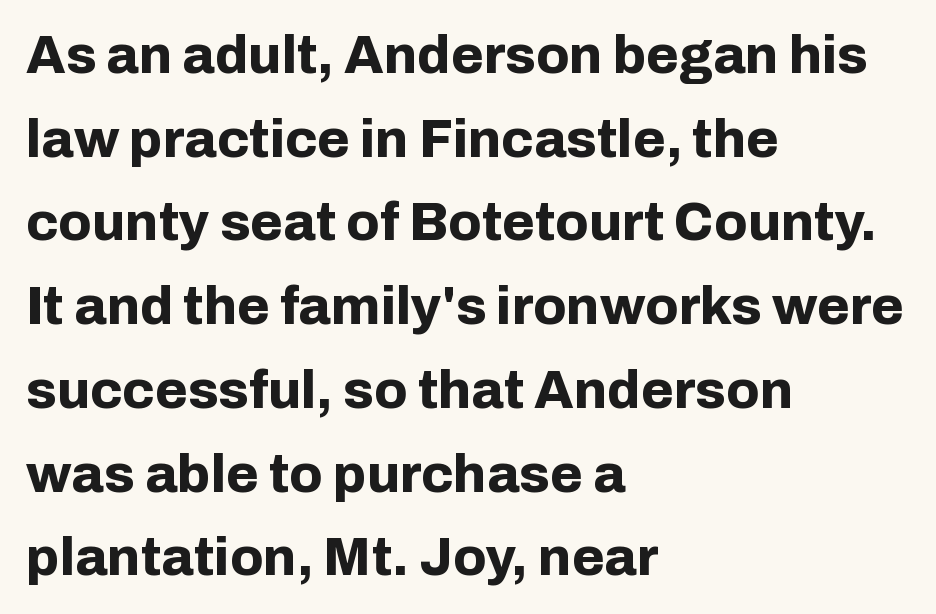
Q: Is the text bold? A: Yes.
Q: Is the text italic (slanted)? A: No, it is upright.
Q: Is the typeface a serif or a sans-serif typeface? A: Sans-serif.
Q: Is the text underlined? A: No.
Q: How is the paragraph aligned? A: Left-aligned.
Q: Is the spacing between letters normal or unusually wide? A: Normal.
Q: Is the spacing between lines tight, normal or loose? A: Normal.
Q: Width (condensed, normal, or wide)? A: Normal.
Q: Stroke contrast? A: Low.
Q: x-height? A: Medium.
Q: Monospaced? A: No.
